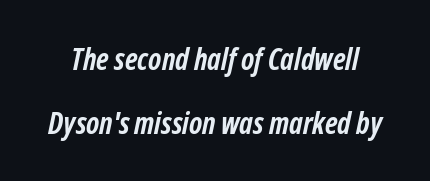
This sample uses plain, unmodified letter spacing. This rendering features lettering with no underline. Notice how the stems are inclined rather than vertical — that's the hallmark of italics. The glyphs have the mass of a bold cut.
